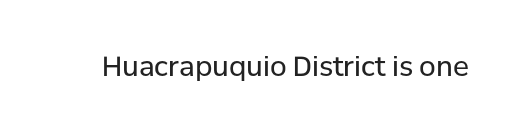
{"italic": "no", "bold": "no", "underline": "no", "letter_spacing": "normal", "letter_spacing_em": 0.0, "glyph_px": 27}
